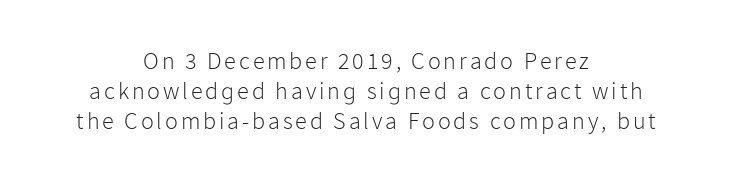
Unlike italic type, these characters show no tilt at all. Every row of glyphs is offset so its center matches the block's center. The lines sit at an ordinary, default distance from one another. Underline: absent. The letters look calm and open, with moderate or lighter stems.
